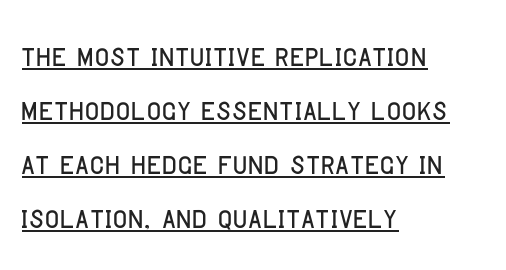
Every row of glyphs begins at an identical x-position on the left. The text was rendered using a sans face with plain stroke endings. The typesetter has applied underlining to the passage shown. Think of a printed novel: that variable character pitch is what you see here. Look at the tracking — it's just the regular setting, nothing added.
